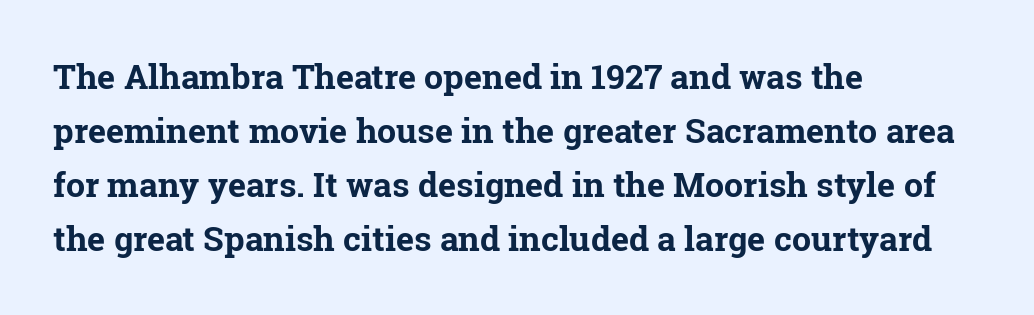
{"serif": "yes", "italic": "no", "bold": "yes", "weight": "bold", "width": "normal", "stroke_contrast": "low", "x_height": "medium", "monospaced": "no", "underline": "no", "align": "left", "line_spacing": "normal", "line_spacing_ratio": 1.59, "letter_spacing": "normal", "letter_spacing_em": 0.0, "glyph_px": 34}
